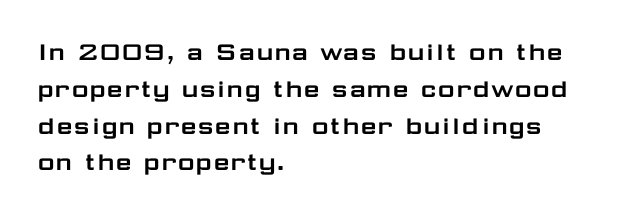
The image shows 29 px wide sans-serif type, upright; set left-aligned, normal line spacing (1.27x), normal letter spacing, not underlined; low stroke contrast and a medium x-height.
